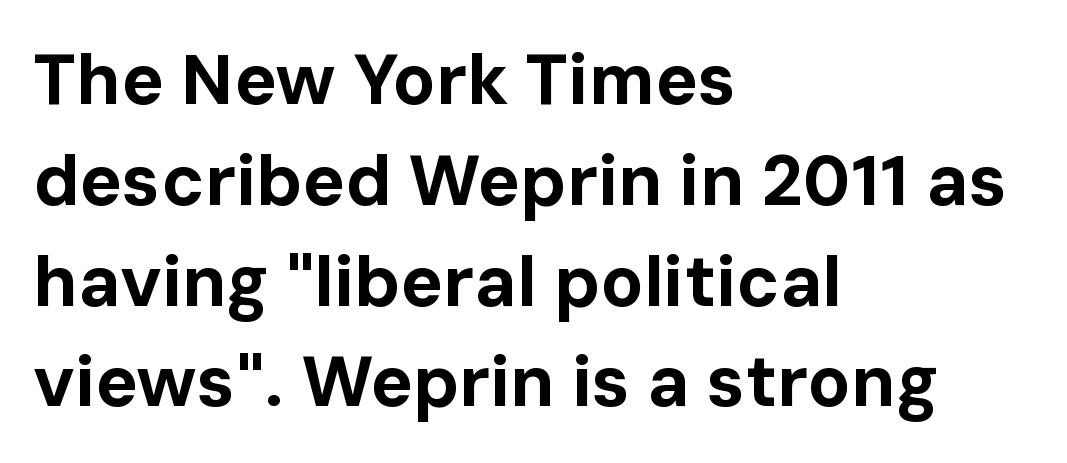
Q: Is the text bold? A: Yes.
Q: Is the text italic (slanted)? A: No, it is upright.
Q: Is the typeface a serif or a sans-serif typeface? A: Sans-serif.
Q: Is the text underlined? A: No.
Q: How is the paragraph aligned? A: Left-aligned.
Q: Is the spacing between letters normal or unusually wide? A: Normal.
Q: Is the spacing between lines tight, normal or loose? A: Normal.
Q: Width (condensed, normal, or wide)? A: Normal.
Q: Stroke contrast? A: Low.
Q: x-height? A: Medium.
Q: Monospaced? A: No.
